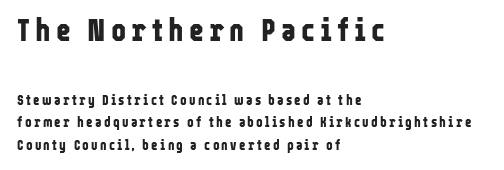
Q: Is the text bold? A: Yes.
Q: Is the text italic (slanted)? A: No, it is upright.
Q: Is the typeface a serif or a sans-serif typeface? A: Sans-serif.
Q: Is the text underlined? A: No.
Q: How is the paragraph aligned? A: Left-aligned.
Q: Is the spacing between lines tight, normal or loose? A: Normal.
Q: Which block of text is set in a larger size, the first (top) or the second (bottom)? A: The first (top) one.
Q: Width (condensed, normal, or wide)? A: Condensed.
Q: Stroke contrast? A: Low.
Q: x-height? A: Medium.
Q: Monospaced? A: No.
